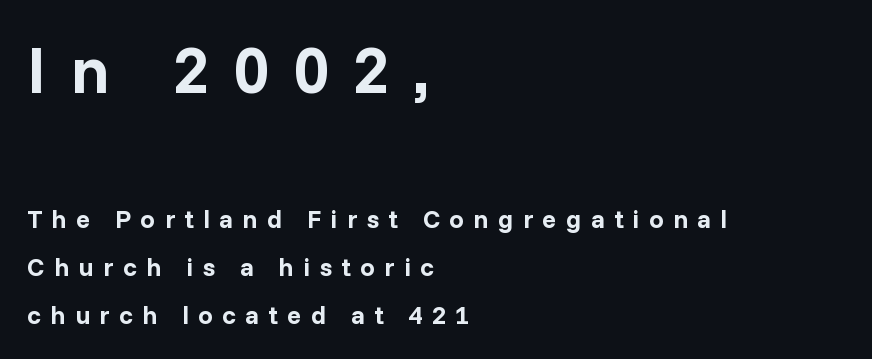
Type style note: lacks serifs. Letters rest on an invisible, unmarked baseline. Proportional: the letters do not fall into vertical columns. The rendering inserts visible extra space after every character. The initial chunk of copy outweighs the following chunk in type size. The passage is arranged the way most books set body copy — flush left.
